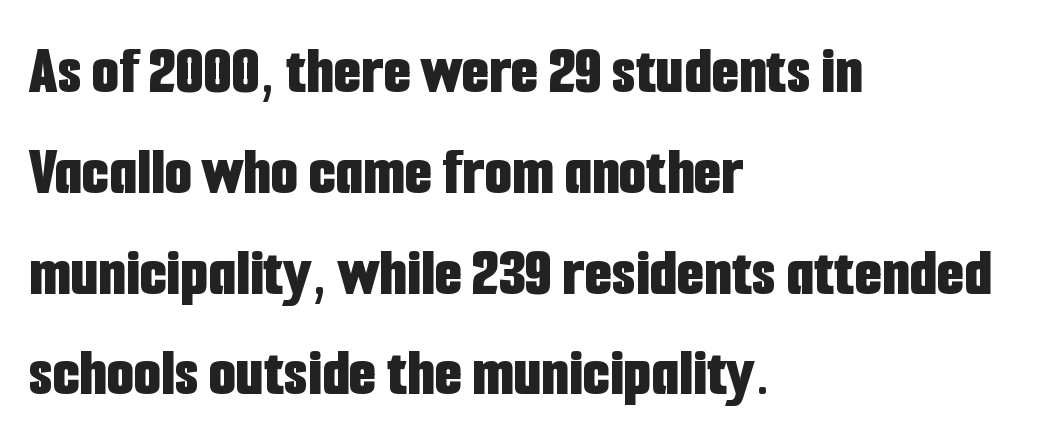
The image shows 70 px bold, condensed sans-serif type, upright; set left-aligned, normal line spacing (1.44x), normal letter spacing, not underlined; low stroke contrast and a medium x-height.
